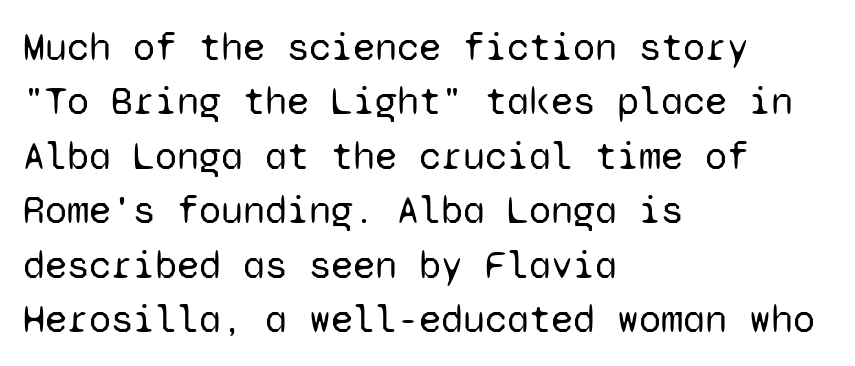
Any mark beneath the type? The region is blank. Leftover space on each line is placed entirely after the last word. On a weight scale, this lands at 450 or below. The typography opts for an upright posture over an oblique one.
